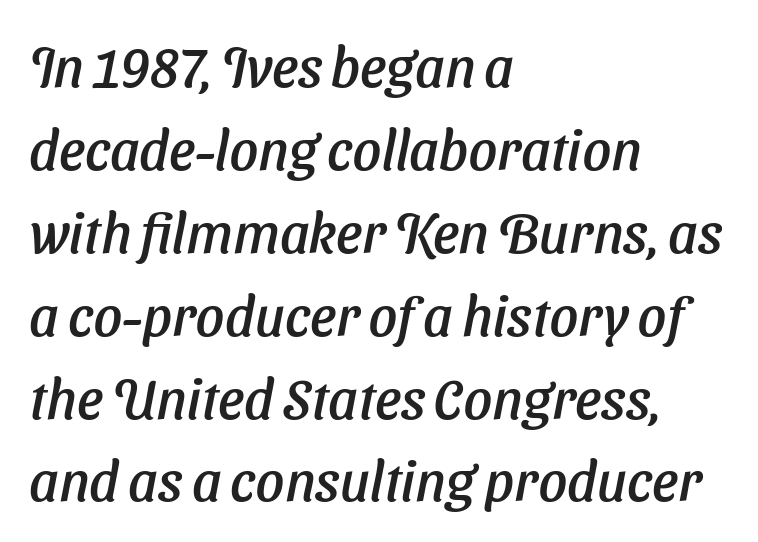
Q: Is the typeface a serif or a sans-serif typeface? A: Serif.
Q: Is the text underlined? A: No.
Q: How is the paragraph aligned? A: Left-aligned.
Q: Is the spacing between letters normal or unusually wide? A: Normal.
Q: Is the spacing between lines tight, normal or loose? A: Normal.
Q: Width (condensed, normal, or wide)? A: Normal.
Q: Stroke contrast? A: Low.
Q: x-height? A: Medium.
Q: Monospaced? A: No.
